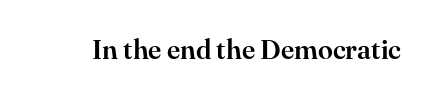
Q: Is the text italic (slanted)? A: No, it is upright.
Q: Is the text underlined? A: No.
Q: Is the spacing between letters normal or unusually wide? A: Normal.
